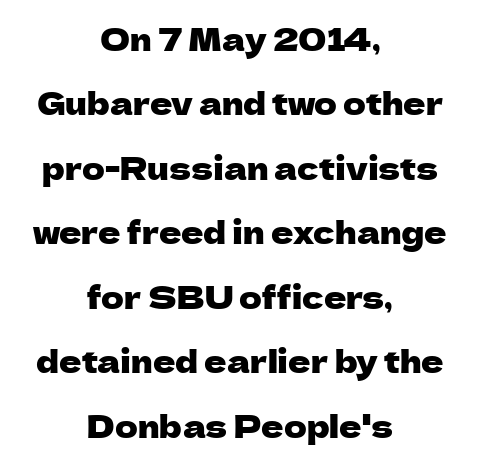
Every stem runs plumb, perpendicular to the baseline. Glyph-to-glyph distance matches everyday printed text. Examine the stroke ends and you'll find no serifs. The letters advance in unequal steps, a hallmark of proportional type.
